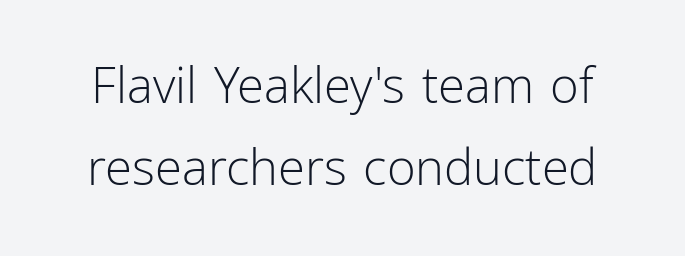
The image shows 49 px light sans-serif type, upright; set centered, normal line spacing (1.67x), normal letter spacing, not underlined; low stroke contrast and a medium x-height.
